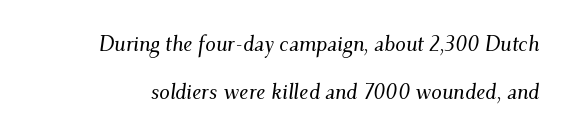
{"italic": "yes", "lean": "right", "slant_degrees": 9, "underline": "no", "line_spacing": "loose", "line_spacing_ratio": 2.29, "letter_spacing": "normal", "letter_spacing_em": 0.0, "glyph_px": 21}
